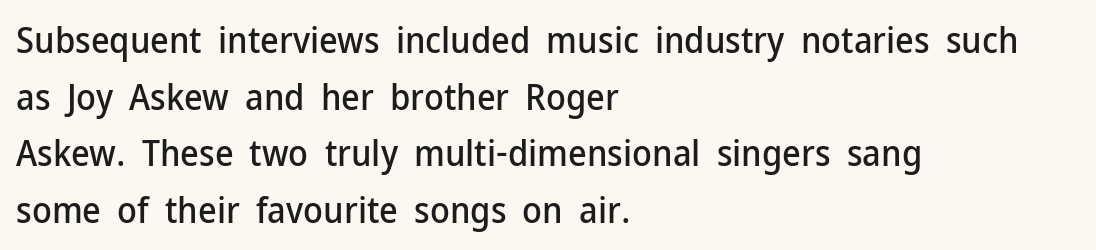
The image shows 36 px sans-serif type, upright; set left-aligned, normal line spacing (1.57x), normal letter spacing, not underlined; low stroke contrast and a medium x-height.
